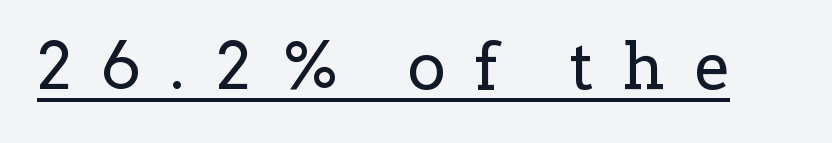
Q: Is the text bold? A: No.
Q: Is the text italic (slanted)? A: No, it is upright.
Q: Is the typeface a serif or a sans-serif typeface? A: Serif.
Q: Is the text underlined? A: Yes.
Q: Is the spacing between letters normal or unusually wide? A: Unusually wide.
Q: Width (condensed, normal, or wide)? A: Normal.
Q: Stroke contrast? A: Low.
Q: x-height? A: Medium.
Q: Monospaced? A: No.
